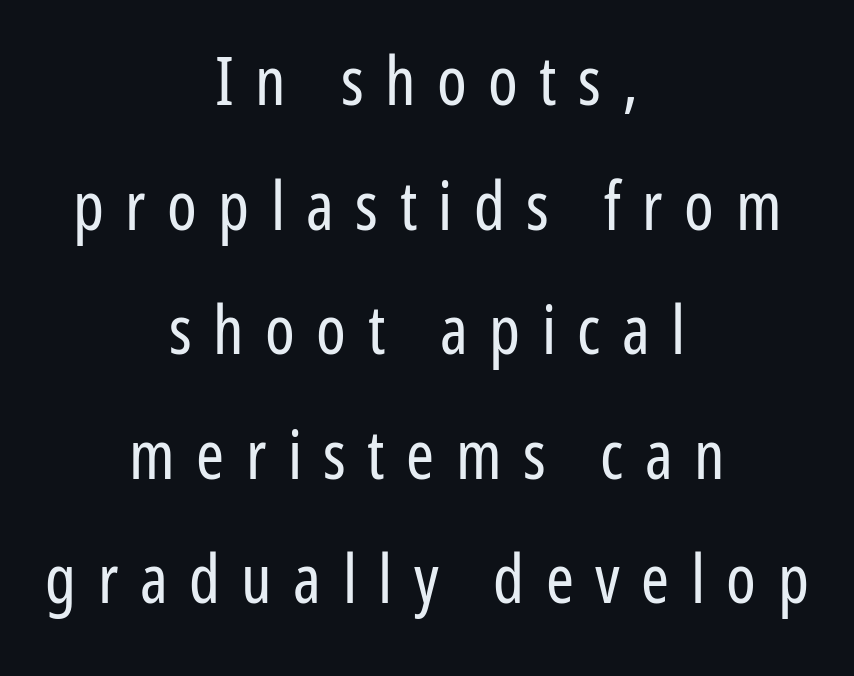
The image shows 67 px regular-weight, condensed sans-serif type, upright; set centered, line spacing 1.86x, unusually wide letter spacing (+0.32 em), not underlined; low stroke contrast and a medium x-height.
